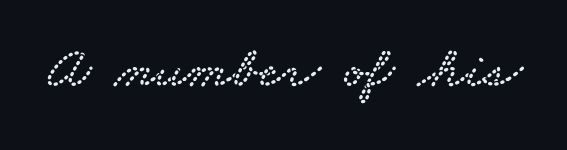
This sample uses plain, unmodified letter spacing. Check under the words: just untouched page. The face used here is proportionally spaced, like ordinary book or web type. This rendering employs a face with finishing strokes, i.e., a serif.
